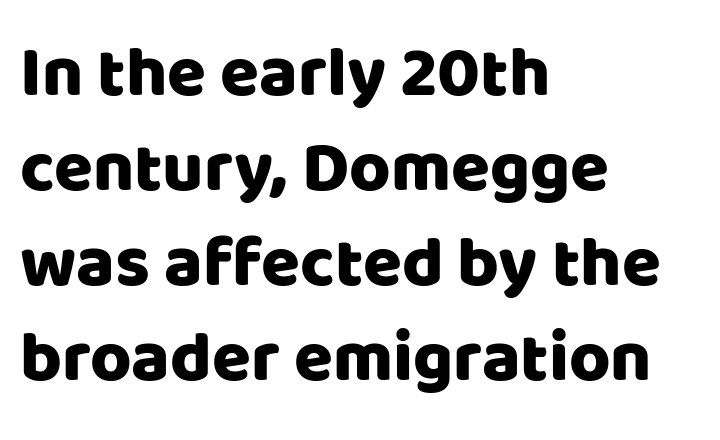
Beneath every word, the page is bare. Check where the strokes stop: nothing finishes them off — pure sans. How would I describe the line gaps? Plain and ordinary. Leftover space on each line is placed entirely after the last word.
